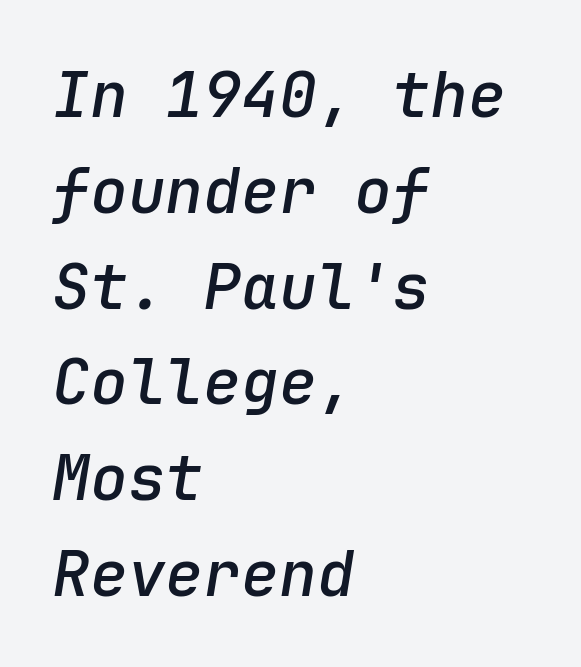
Each letter, wide or thin by design, is forced into the same width here. Interline gaps are of average width in this sample. The area under the type is left untouched. Tracking value appears to be zero — textbook default spacing. Short and long lines alike share a common starting point at left.
